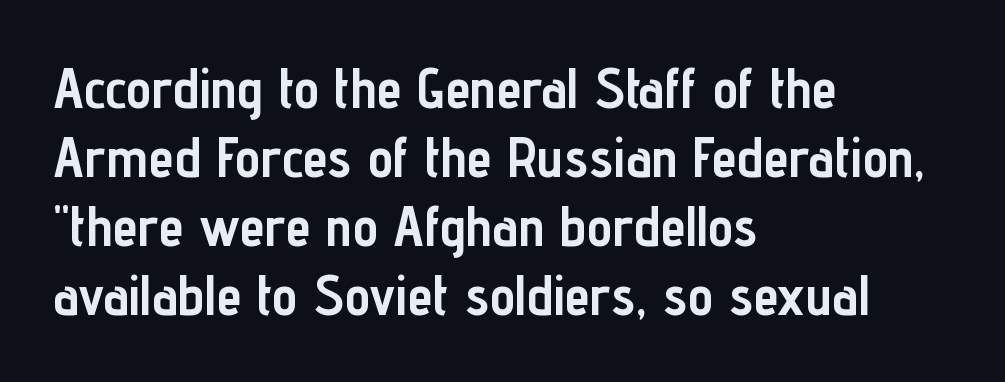
Every letter is thick-stroked: bold, no question. It's the straight-up-and-down kind of type. Unlike a traditional serif, this face leaves its strokes unadorned. There is no visible air inserted between adjacent glyphs. This rendering features lettering with no underline. Every row of glyphs begins at an identical x-position on the left.
